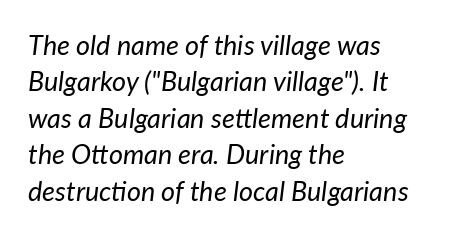
The image shows 27 px text type, italic (leaning right); set left-aligned, normal line spacing (1.35x), normal letter spacing, not underlined.
